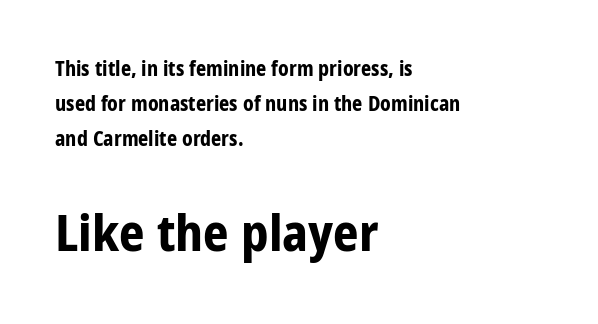
Q: Is the text bold? A: Yes.
Q: Is the text italic (slanted)? A: No, it is upright.
Q: Is the typeface a serif or a sans-serif typeface? A: Sans-serif.
Q: Is the text underlined? A: No.
Q: How is the paragraph aligned? A: Left-aligned.
Q: Is the spacing between letters normal or unusually wide? A: Normal.
Q: Which block of text is set in a larger size, the first (top) or the second (bottom)? A: The second (bottom) one.
Q: Width (condensed, normal, or wide)? A: Condensed.
Q: Stroke contrast? A: Low.
Q: x-height? A: Large.
Q: Monospaced? A: No.
